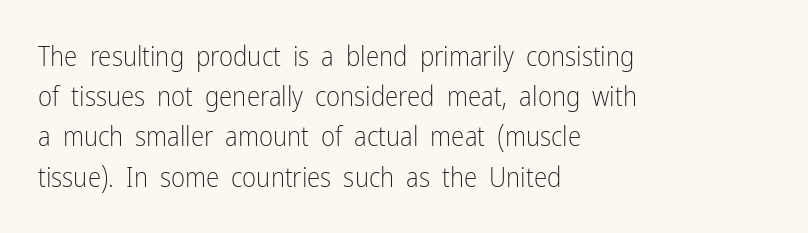
The image shows 27 px text type, upright; set left-aligned, normal line spacing (1.49x), normal letter spacing, not underlined.
